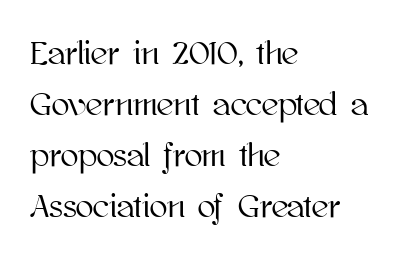
What stands out about the letter spacing? Nothing — it is the standard amount. Is this a fixed-width face? No — the glyphs have proportional, varying widths. No italicization has been applied; the sample stays upright. The paragraph has a hard left edge and a soft right edge. How would I describe the line gaps? Plain and ordinary.
